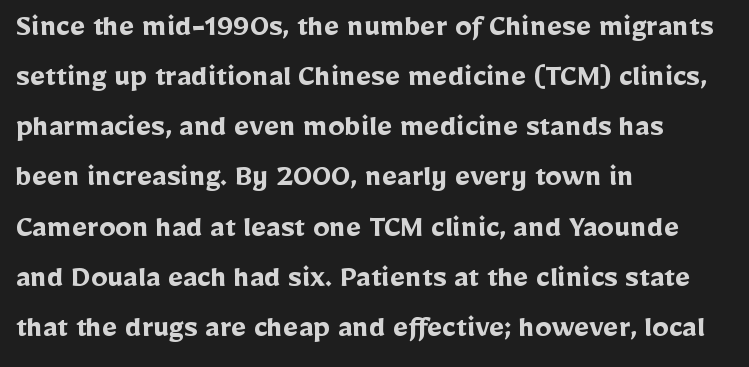
Q: Is the text bold? A: Yes.
Q: Is the text italic (slanted)? A: No, it is upright.
Q: Is the typeface a serif or a sans-serif typeface? A: Sans-serif.
Q: Is the text underlined? A: No.
Q: How is the paragraph aligned? A: Left-aligned.
Q: Is the spacing between letters normal or unusually wide? A: Normal.
Q: Is the spacing between lines tight, normal or loose? A: Normal.
Q: Width (condensed, normal, or wide)? A: Normal.
Q: Stroke contrast? A: Low.
Q: x-height? A: Medium.
Q: Monospaced? A: No.
